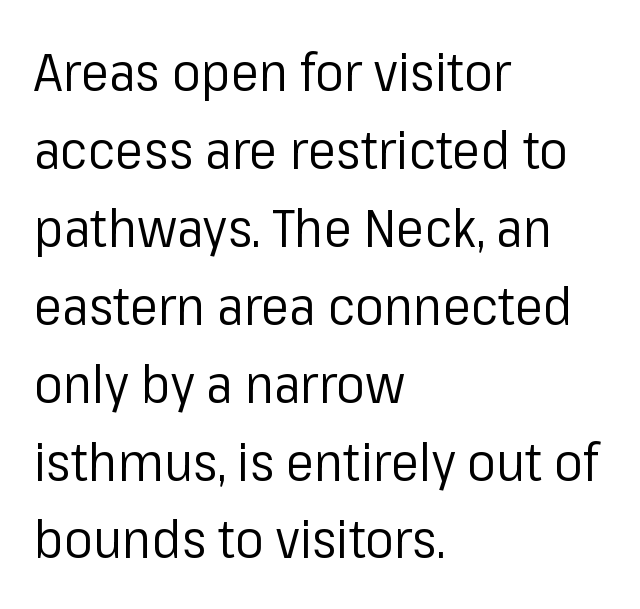
{"serif": "no", "italic": "no", "bold": "no", "weight": "regular", "width": "normal", "stroke_contrast": "low", "x_height": "medium", "monospaced": "no", "underline": "no", "align": "left", "line_spacing": "normal", "line_spacing_ratio": 1.47, "letter_spacing": "normal", "letter_spacing_em": 0.0, "glyph_px": 53}
